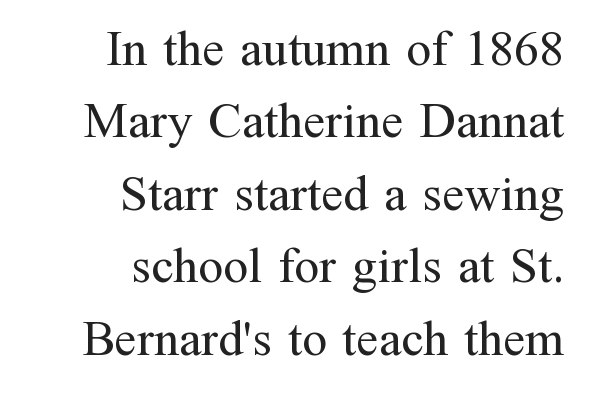
{"serif": "yes", "italic": "no", "bold": "no", "weight": "regular", "width": "normal", "stroke_contrast": "medium", "x_height": "medium", "monospaced": "no", "underline": "no", "align": "right", "line_spacing": "normal", "line_spacing_ratio": 1.45, "letter_spacing": "normal", "letter_spacing_em": 0.0, "glyph_px": 50}
